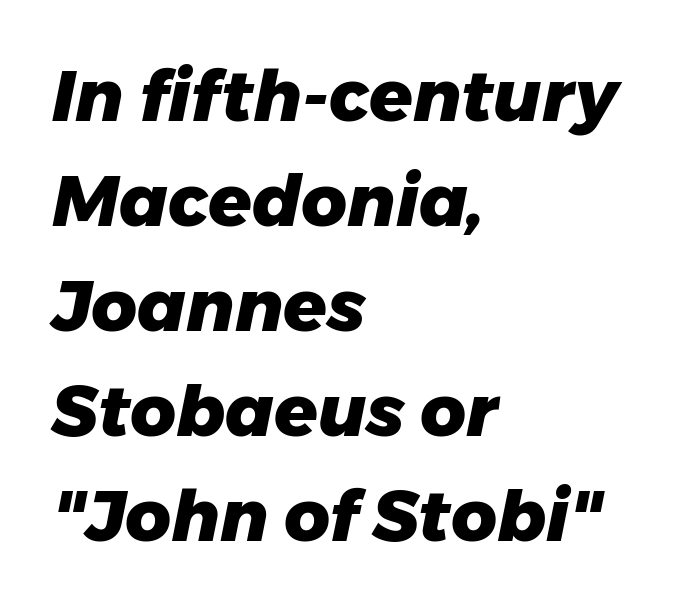
{"italic": "yes", "lean": "right", "slant_degrees": 11, "bold": "yes", "weight": "heavy", "width": "normal", "stroke_contrast": "low", "x_height": "medium", "monospaced": "no", "underline": "no", "align": "left", "line_spacing": "normal", "line_spacing_ratio": 1.48, "letter_spacing": "normal", "letter_spacing_em": 0.0, "glyph_px": 71}
